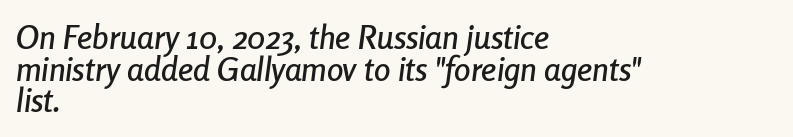
Q: Is the text italic (slanted)? A: Yes, it leans right by about 8 degrees.
Q: Is the text underlined? A: No.
Q: How is the paragraph aligned? A: Left-aligned.
Q: Is the spacing between letters normal or unusually wide? A: Normal.
Q: Is the spacing between lines tight, normal or loose? A: Tight.
Q: Width (condensed, normal, or wide)? A: Condensed.
Q: Stroke contrast? A: Low.
Q: x-height? A: Medium.
Q: Monospaced? A: No.
